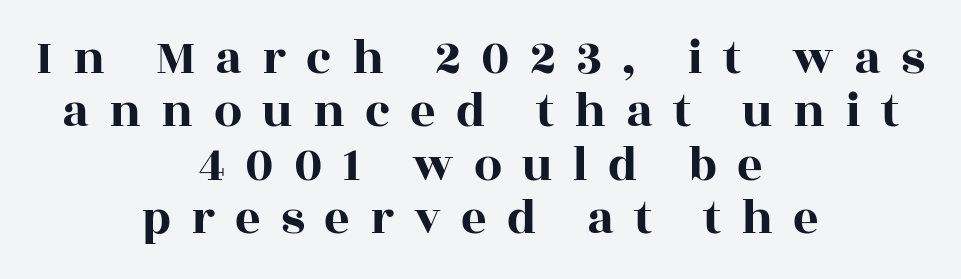
Q: Is the text italic (slanted)? A: No, it is upright.
Q: Is the typeface a serif or a sans-serif typeface? A: Serif.
Q: Is the text underlined? A: No.
Q: How is the paragraph aligned? A: Centered.
Q: Is the spacing between letters normal or unusually wide? A: Unusually wide.
Q: Is the spacing between lines tight, normal or loose? A: Tight.
Q: Width (condensed, normal, or wide)? A: Wide.
Q: x-height? A: Large.
Q: Monospaced? A: No.
